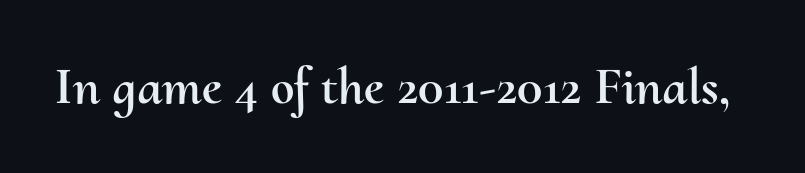
{"italic": "no", "width": "normal", "stroke_contrast": "medium", "x_height": "small", "monospaced": "no", "underline": "no", "letter_spacing": "normal", "letter_spacing_em": 0.0, "glyph_px": 53}
